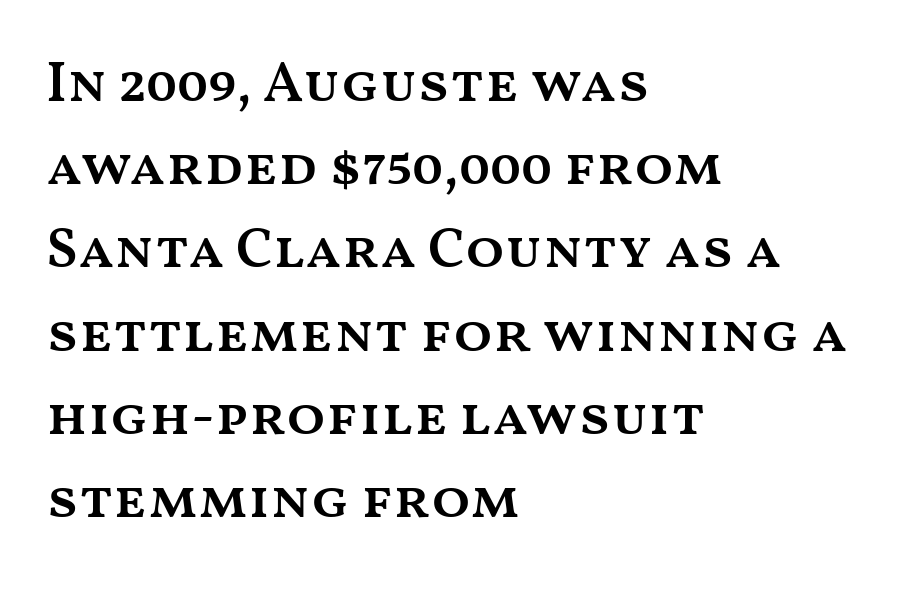
Q: Is the text bold? A: Semi-bold.
Q: Is the text italic (slanted)? A: No, it is upright.
Q: Is the text underlined? A: No.
Q: How is the paragraph aligned? A: Left-aligned.
Q: Is the spacing between letters normal or unusually wide? A: Normal.
Q: Is the spacing between lines tight, normal or loose? A: Normal.
Q: Width (condensed, normal, or wide)? A: Wide.
Q: Stroke contrast? A: Medium.
Q: x-height? A: Medium.
Q: Monospaced? A: No.
